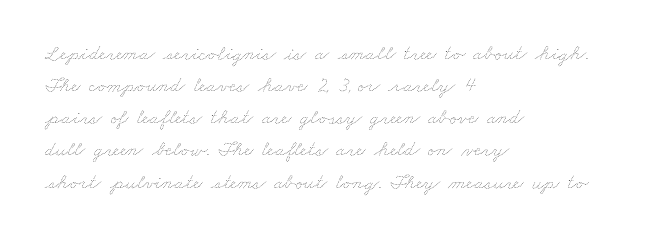
How would I describe the line gaps? Plain and ordinary. Default kerning and tracking; the words read as compact shapes. The space directly below the letters is spotless. The ragged edge is on the right, which tells us the setting is flush left. Stems here are at most as thick as an everyday book face.
